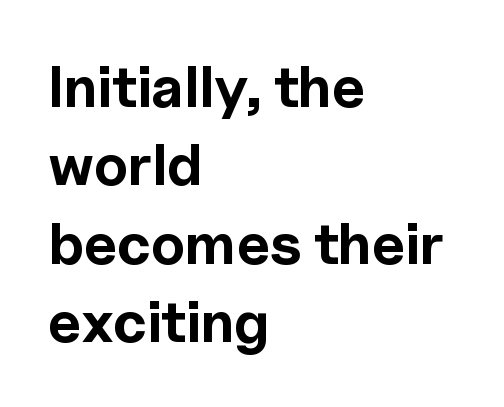
{"serif": "no", "italic": "no", "bold": "yes", "weight": "bold", "width": "normal", "x_height": "medium", "monospaced": "no", "underline": "no", "align": "left", "line_spacing": "normal", "line_spacing_ratio": 1.35, "letter_spacing": "normal", "letter_spacing_em": 0.0, "glyph_px": 58}
